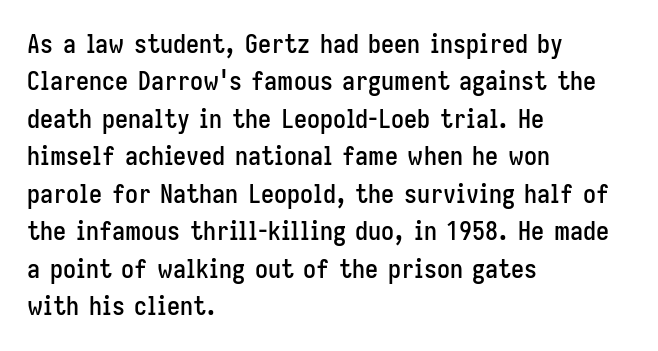
Q: Is the text italic (slanted)? A: No, it is upright.
Q: Is the text underlined? A: No.
Q: How is the paragraph aligned? A: Left-aligned.
Q: Is the spacing between letters normal or unusually wide? A: Normal.
Q: Is the spacing between lines tight, normal or loose? A: Normal.
